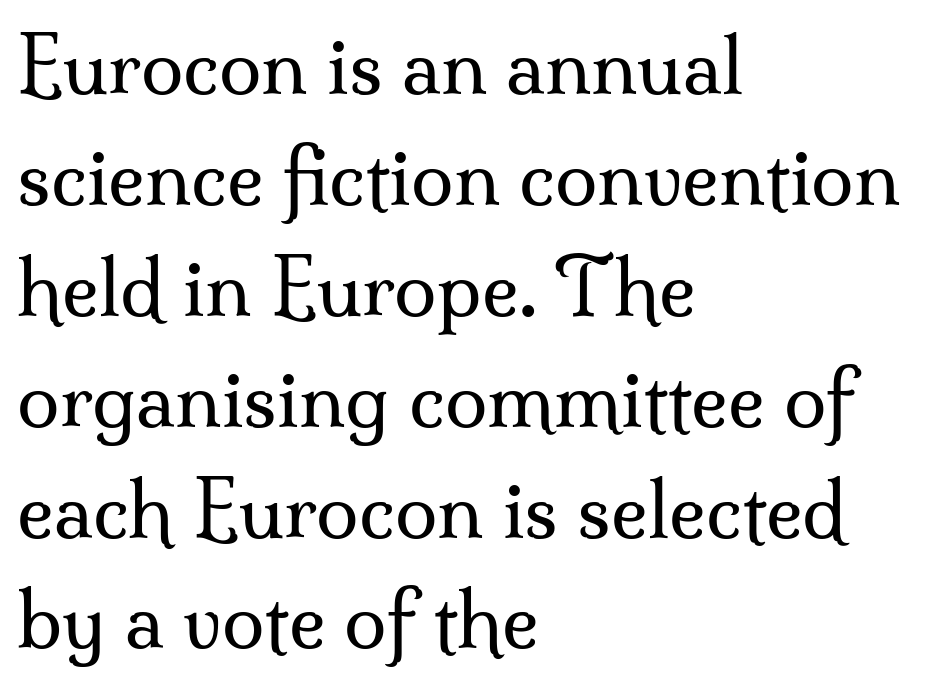
{"serif": "yes", "italic": "no", "bold": "no", "weight": "regular", "width": "normal", "stroke_contrast": "medium", "x_height": "small", "monospaced": "no", "underline": "no", "align": "left", "line_spacing": "normal", "line_spacing_ratio": 1.44, "letter_spacing": "normal", "letter_spacing_em": 0.0, "glyph_px": 77}
